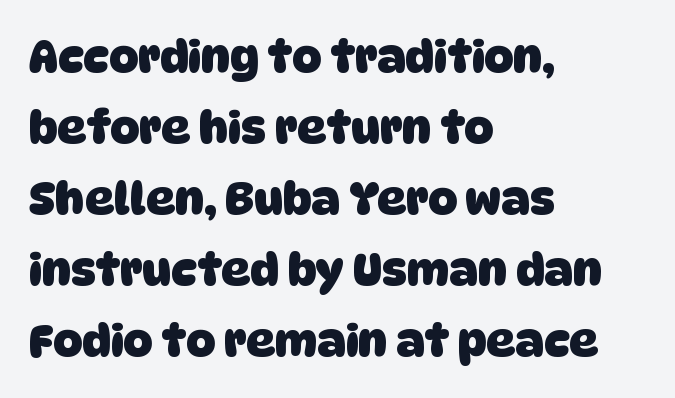
{"serif": "no", "bold": "yes", "weight": "heavy", "width": "normal", "stroke_contrast": "low", "x_height": "large", "monospaced": "no", "underline": "no", "align": "left", "line_spacing": "normal", "line_spacing_ratio": 1.58, "letter_spacing": "normal", "letter_spacing_em": 0.0, "glyph_px": 45}
